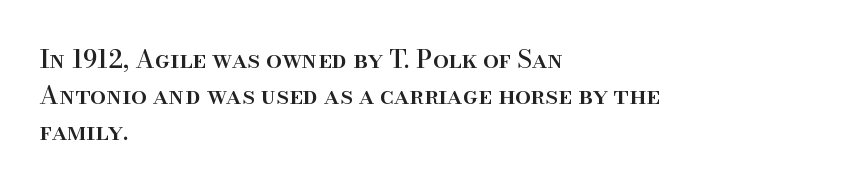
The image shows 25 px text type, upright; set left-aligned, normal line spacing (1.44x), normal letter spacing, not underlined.
